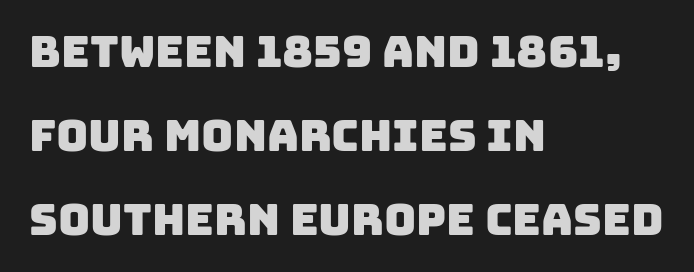
Leftover space on each line is placed entirely after the last word. Type style note: lacks serifs. A typesetter would call this zero additional tracking. Looks like regular typesetting: each glyph gets only the width it needs. Honestly, there is no underline to notice here at all.
